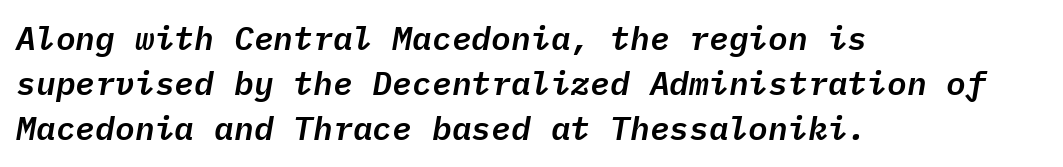
Slant detected: the letters are inclined. The area under the type is left untouched. Is the letter spacing exaggerated? No — it looks like the ordinary default. Each line starts at the same left margin while the right side varies.
